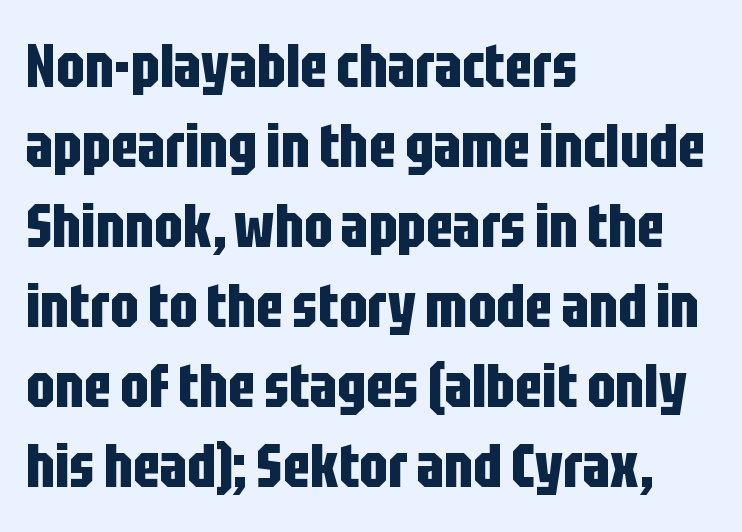
{"serif": "no", "italic": "no", "bold": "yes", "weight": "bold", "width": "condensed", "stroke_contrast": "low", "x_height": "large", "monospaced": "no", "underline": "no", "align": "left", "line_spacing": "normal", "line_spacing_ratio": 1.31, "letter_spacing": "normal", "letter_spacing_em": 0.0, "glyph_px": 61}
